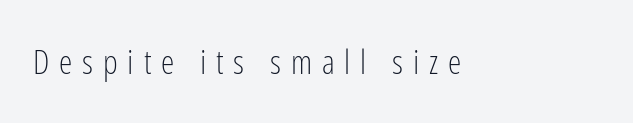
The image shows 34 px light, condensed sans-serif type, upright; set unusually wide letter spacing (+0.29 em), not underlined; low stroke contrast and a medium x-height.
